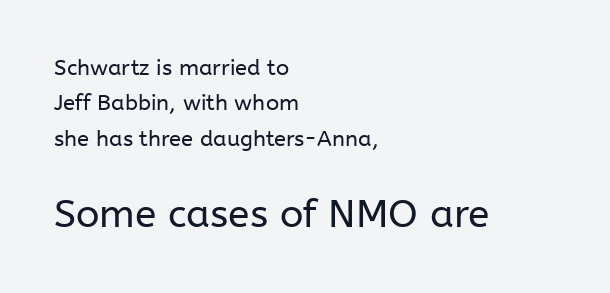
{"serif": "no", "italic": "no", "bold": "no", "weight": "regular", "width": "normal", "stroke_contrast": "low", "x_height": "medium", "monospaced": "no", "underline": "no", "align": "left", "line_spacing": "normal", "line_spacing_ratio": 1.61, "letter_spacing": "normal", "letter_spacing_em": 0.0, "larger_block": "second", "size_ratio": 1.77, "glyph_px": 39}
